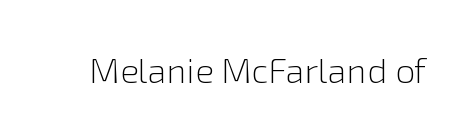
{"serif": "no", "italic": "no", "bold": "no", "weight": "light", "width": "normal", "x_height": "medium", "monospaced": "no", "underline": "no", "letter_spacing": "normal", "letter_spacing_em": 0.0, "glyph_px": 35}
